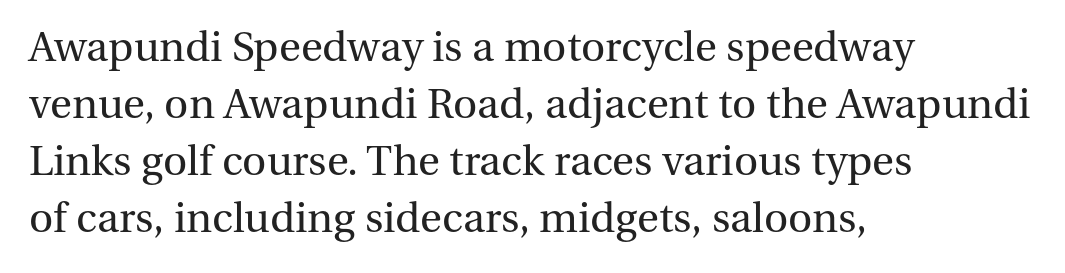
The image shows 42 px regular-weight serif type, upright; set left-aligned, normal line spacing (1.36x), normal letter spacing, not underlined; medium stroke contrast and a medium x-height.
